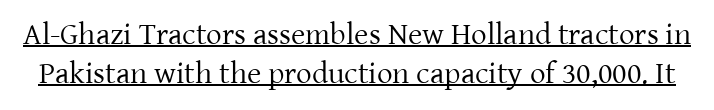
This is the regular roman posture of the typeface. A normal amount of white space separates one row of letters from the next. The typesetter has applied underlining to the passage shown. Caption: face not bold, strokes unweighted.
